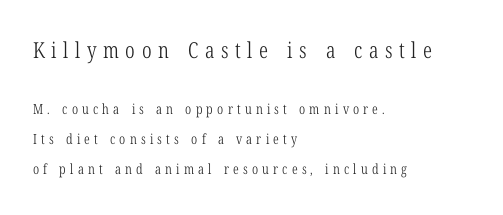
Q: Is the text bold? A: No.
Q: Is the text italic (slanted)? A: No, it is upright.
Q: Is the text underlined? A: No.
Q: How is the paragraph aligned? A: Left-aligned.
Q: Is the spacing between letters normal or unusually wide? A: Unusually wide.
Q: Is the spacing between lines tight, normal or loose? A: Loose.
Q: Which block of text is set in a larger size, the first (top) or the second (bottom)? A: The first (top) one.
